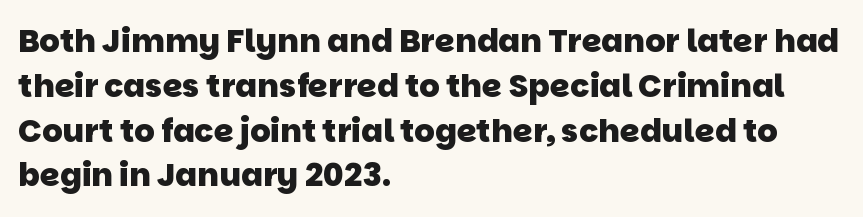
The image shows 32 px heavy sans-serif type; set left-aligned, normal line spacing (1.4x), normal letter spacing, not underlined; low stroke contrast and a large x-height.
